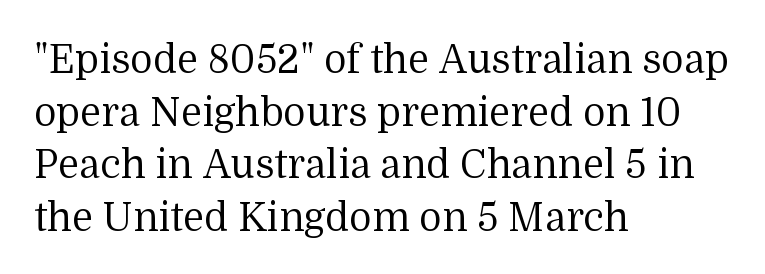
A quiet, ordinary-to-light weight characterises the typeface. Unmarked baselines from the first word to the last. This sample has the flowing, uneven cadence of proportional lettering. The typeface chosen for these lines features serifs. Ordinary non-slanted type is in use.
